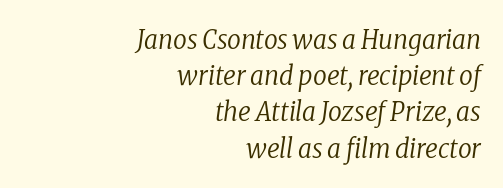
{"italic": "yes", "lean": "right", "slant_degrees": 8, "bold": "no", "underline": "no", "align": "right", "line_spacing": "normal", "line_spacing_ratio": 1.34, "letter_spacing": "normal", "letter_spacing_em": 0.0, "glyph_px": 27}
